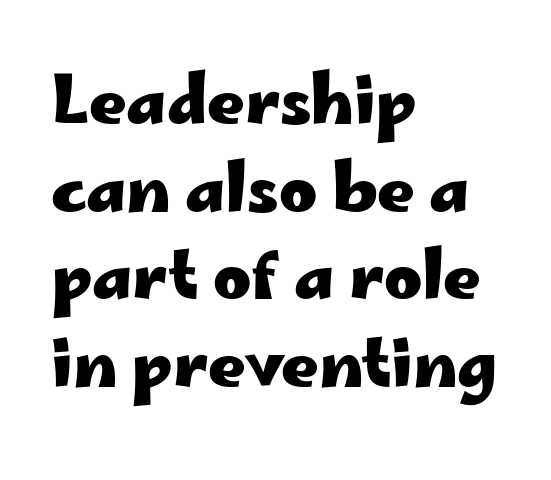
The image shows 65 px heavy, wide sans-serif type, upright; set left-aligned, normal line spacing (1.35x), normal letter spacing, not underlined; low stroke contrast and a small x-height.
